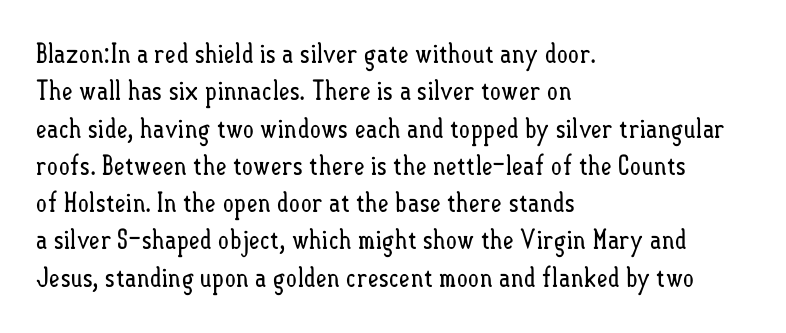
The image shows 27 px text type, upright; set left-aligned, normal line spacing (1.38x), normal letter spacing, not underlined.
